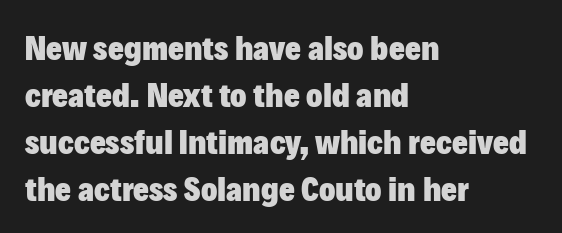
Heavy, bold letterforms. Nothing unusual about the tracking: characters are spaced as the font intends. The passage shown is typeset with a sans-serif family. This block has exactly the height ordinary leading produces. Horizontally, the lines are justified to the leading edge only. Unmarked baselines from the first word to the last.
